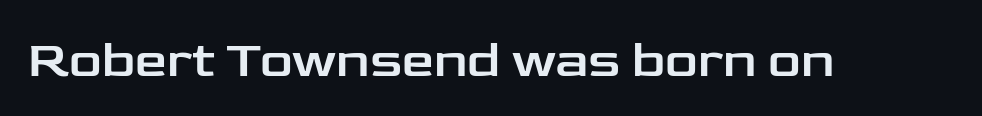
{"serif": "no", "italic": "no", "width": "wide", "stroke_contrast": "low", "x_height": "medium", "monospaced": "no", "underline": "no", "letter_spacing": "normal", "letter_spacing_em": 0.0, "glyph_px": 51}
